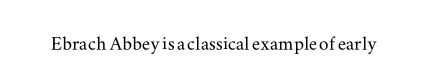
The image shows 24 px text type, upright; set normal letter spacing, not underlined.
